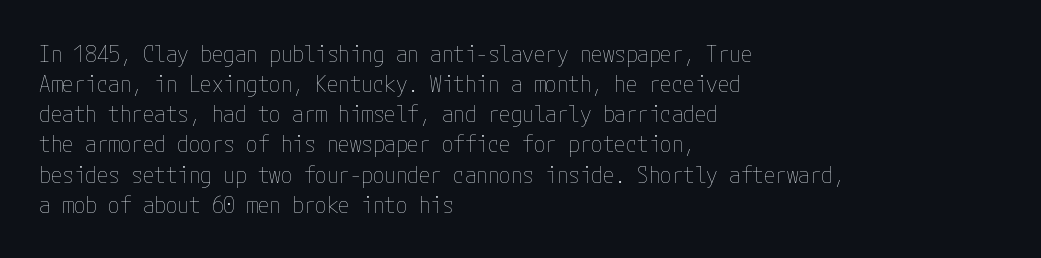
The image shows 23 px text type, upright; set left-aligned, normal line spacing (1.31x), normal letter spacing, not underlined.
